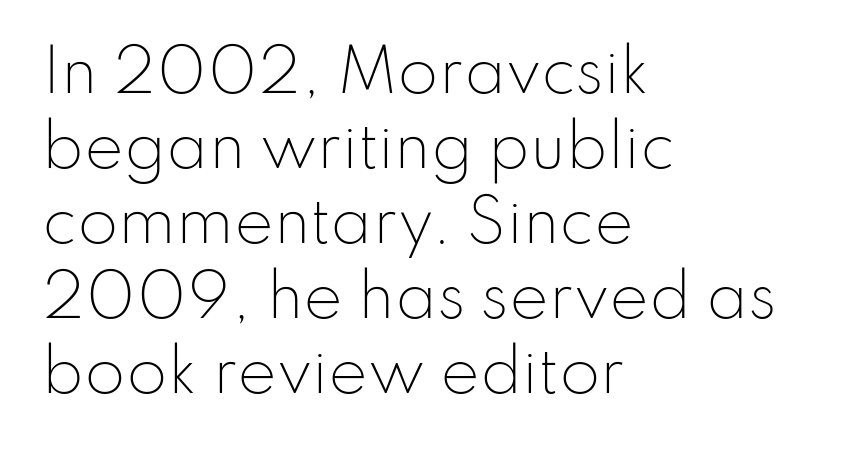
{"serif": "no", "italic": "no", "bold": "no", "weight": "light", "width": "normal", "stroke_contrast": "low", "x_height": "small", "monospaced": "no", "underline": "no", "align": "left", "line_spacing": "normal", "line_spacing_ratio": 1.27, "letter_spacing": "normal", "letter_spacing_em": 0.0, "glyph_px": 59}
